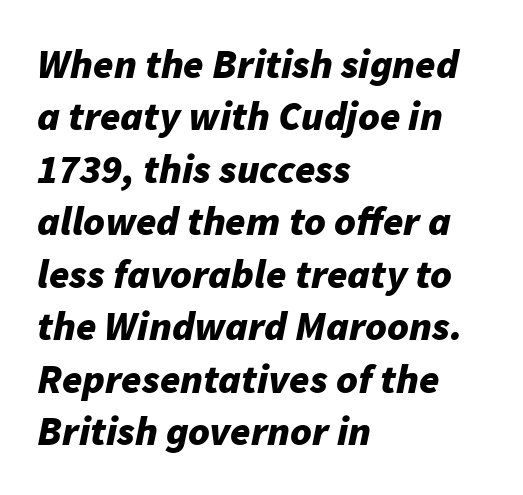
Q: Is the text bold? A: Yes.
Q: Is the text italic (slanted)? A: Yes, it leans right by about 11 degrees.
Q: Is the text underlined? A: No.
Q: How is the paragraph aligned? A: Left-aligned.
Q: Is the spacing between letters normal or unusually wide? A: Normal.
Q: Is the spacing between lines tight, normal or loose? A: Normal.
Q: Width (condensed, normal, or wide)? A: Normal.
Q: Stroke contrast? A: Low.
Q: x-height? A: Medium.
Q: Monospaced? A: No.
